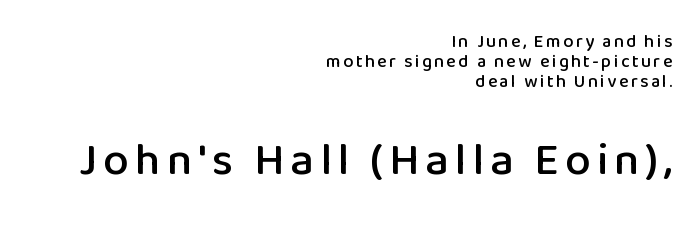
Q: Is the text italic (slanted)? A: No, it is upright.
Q: Is the typeface a serif or a sans-serif typeface? A: Sans-serif.
Q: Is the text underlined? A: No.
Q: How is the paragraph aligned? A: Right-aligned.
Q: Is the spacing between lines tight, normal or loose? A: Tight.
Q: Which block of text is set in a larger size, the first (top) or the second (bottom)? A: The second (bottom) one.
Q: Width (condensed, normal, or wide)? A: Normal.
Q: Stroke contrast? A: Low.
Q: x-height? A: Medium.
Q: Monospaced? A: No.
